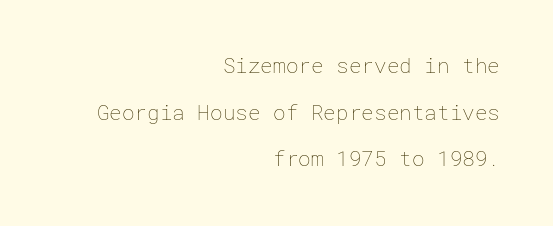
The image shows 21 px text type, upright; set right-aligned, loose line spacing (2.22x), normal letter spacing, not underlined.
